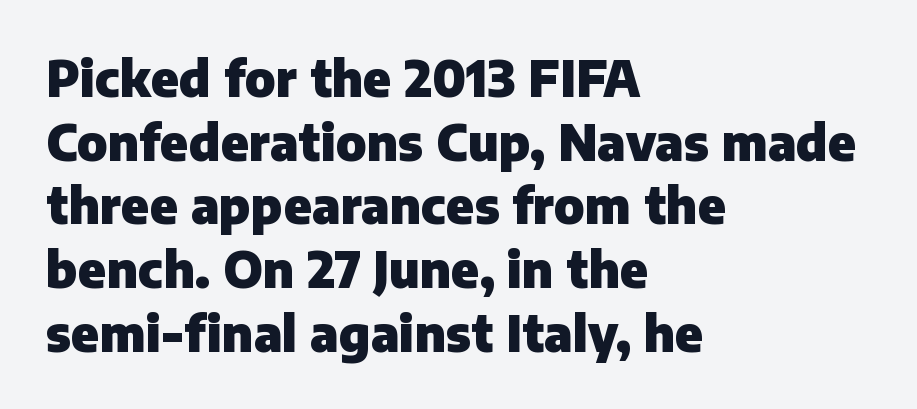
Rows of type keep a routine distance in the vertical direction. You could not count columns in this text — the font is proportionally spaced. You can tell it's not italic because the verticals are truly vertical. Underline: absent.
